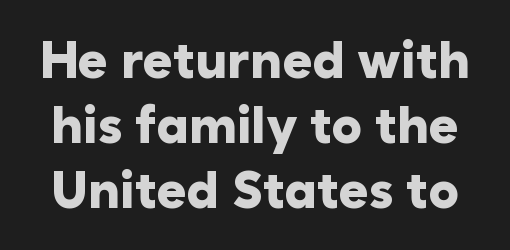
Q: Is the text bold? A: Yes.
Q: Is the text italic (slanted)? A: No, it is upright.
Q: Is the typeface a serif or a sans-serif typeface? A: Sans-serif.
Q: Is the text underlined? A: No.
Q: Is the spacing between letters normal or unusually wide? A: Normal.
Q: Is the spacing between lines tight, normal or loose? A: Normal.
Q: Width (condensed, normal, or wide)? A: Normal.
Q: Stroke contrast? A: Low.
Q: x-height? A: Medium.
Q: Monospaced? A: No.
